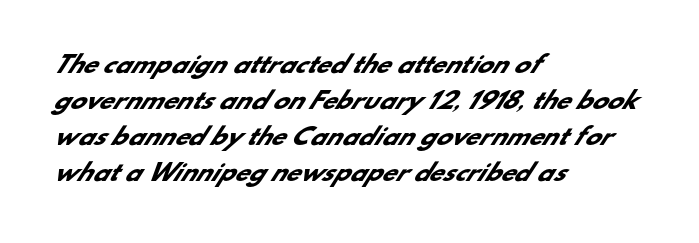
{"bold": "yes", "underline": "no", "align": "left", "line_spacing": "normal", "line_spacing_ratio": 1.57, "letter_spacing": "normal", "letter_spacing_em": 0.0, "glyph_px": 23}
